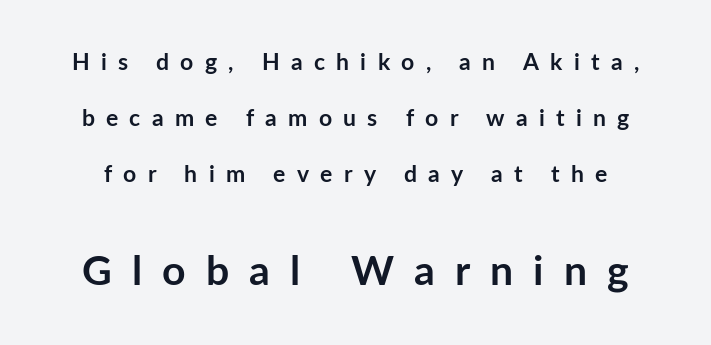
{"serif": "no", "italic": "no", "bold": "yes", "weight": "semibold", "width": "normal", "stroke_contrast": "low", "x_height": "medium", "monospaced": "no", "underline": "no", "line_spacing": "loose", "line_spacing_ratio": 2.44, "letter_spacing": "wide", "letter_spacing_em": 0.49, "larger_block": "second", "size_ratio": 1.78, "glyph_px": 41}
